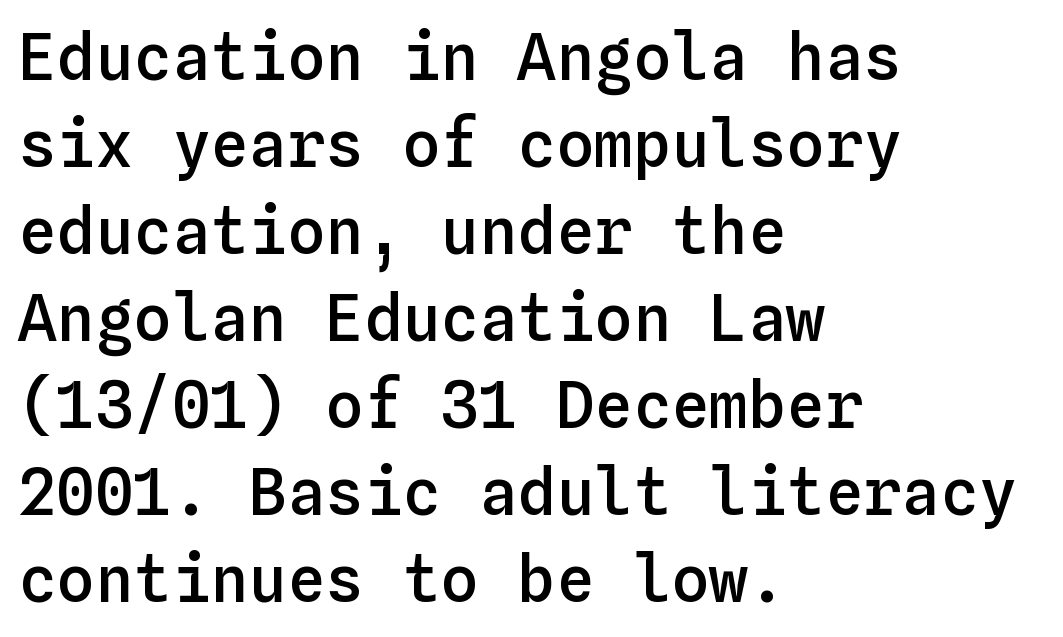
Q: Is the text bold? A: Semi-bold.
Q: Is the text italic (slanted)? A: No, it is upright.
Q: Is the text underlined? A: No.
Q: How is the paragraph aligned? A: Left-aligned.
Q: Is the spacing between letters normal or unusually wide? A: Normal.
Q: Is the spacing between lines tight, normal or loose? A: Normal.
Q: Width (condensed, normal, or wide)? A: Normal.
Q: Stroke contrast? A: Low.
Q: x-height? A: Medium.
Q: Monospaced? A: Yes.
